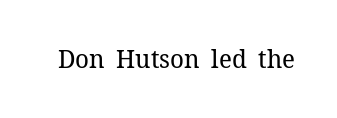
{"italic": "no", "bold": "no", "underline": "no", "letter_spacing": "normal", "letter_spacing_em": 0.0, "glyph_px": 26}
